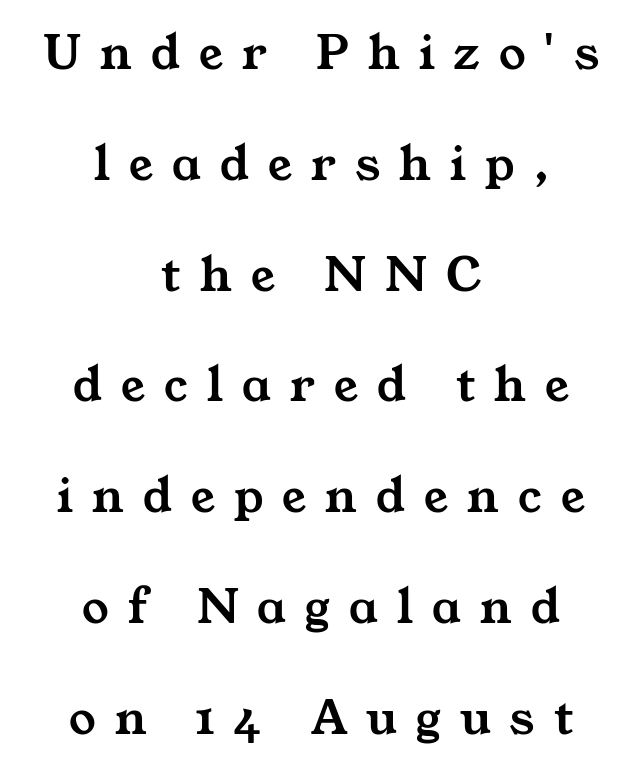
The image shows 53 px wide serif type; set centered, loose line spacing (2.09x), unusually wide letter spacing (+0.36 em), not underlined; medium stroke contrast and a medium x-height.
